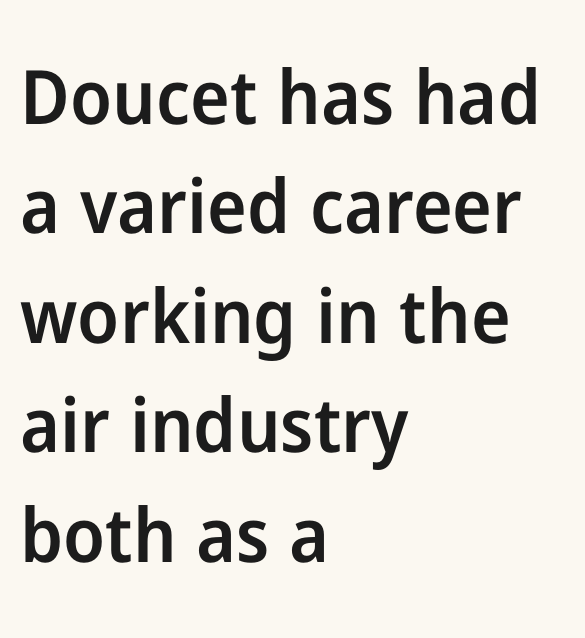
The image shows 75 px semibold sans-serif type, upright; set left-aligned, normal line spacing (1.46x), normal letter spacing, not underlined; low stroke contrast and a medium x-height.
